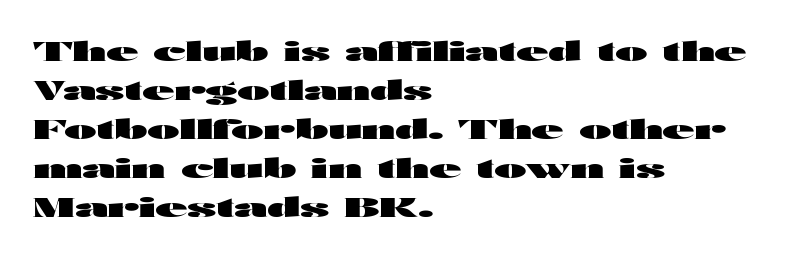
Successive baselines arrive at the customary interval. Nope, not italic — everything's standing straight. Stroke thickness is high; the sample reads as a true bold. Line starts are locked; line ends wander. Clear beneath every line of the passage. The line texture is even and compact thanks to regular tracking.
